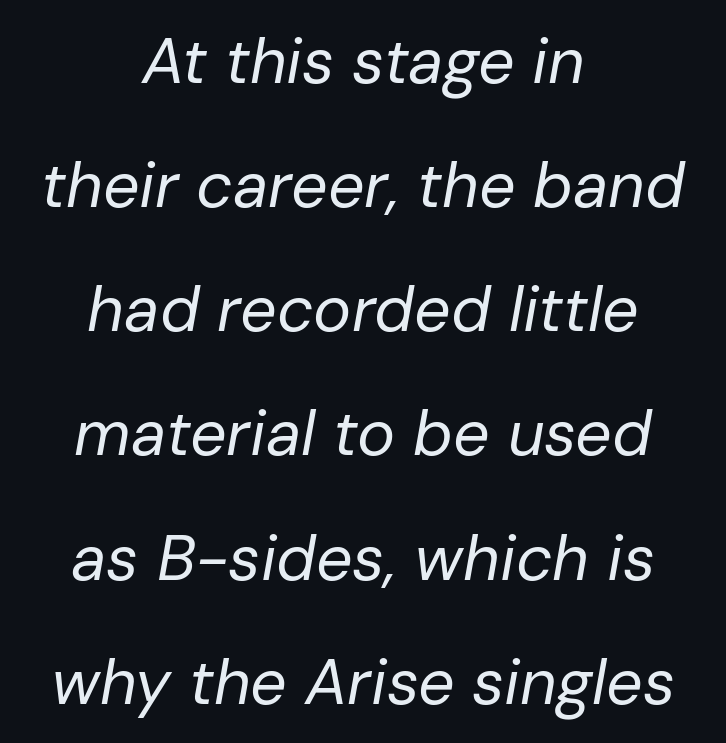
{"italic": "yes", "lean": "right", "slant_degrees": 10, "bold": "no", "weight": "regular", "width": "normal", "stroke_contrast": "low", "x_height": "medium", "monospaced": "no", "underline": "no", "align": "center", "line_spacing": "loose", "line_spacing_ratio": 1.94, "letter_spacing": "normal", "letter_spacing_em": 0.0, "glyph_px": 64}
